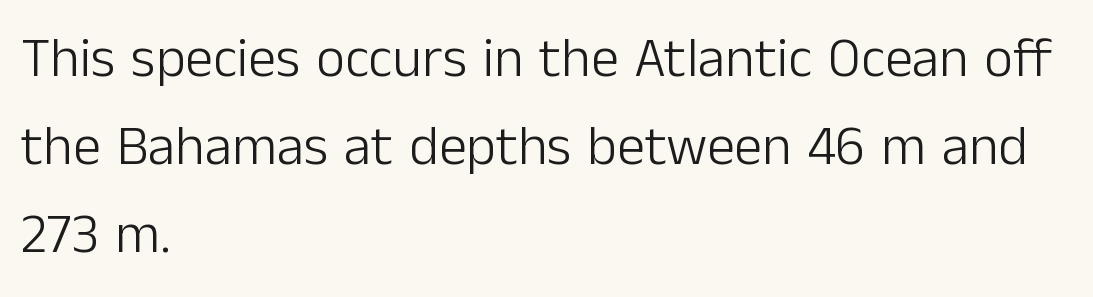
Q: Is the text bold? A: No.
Q: Is the text italic (slanted)? A: No, it is upright.
Q: Is the typeface a serif or a sans-serif typeface? A: Sans-serif.
Q: Is the text underlined? A: No.
Q: How is the paragraph aligned? A: Left-aligned.
Q: Is the spacing between letters normal or unusually wide? A: Normal.
Q: Is the spacing between lines tight, normal or loose? A: Normal.
Q: Width (condensed, normal, or wide)? A: Normal.
Q: Stroke contrast? A: Low.
Q: x-height? A: Medium.
Q: Monospaced? A: No.
